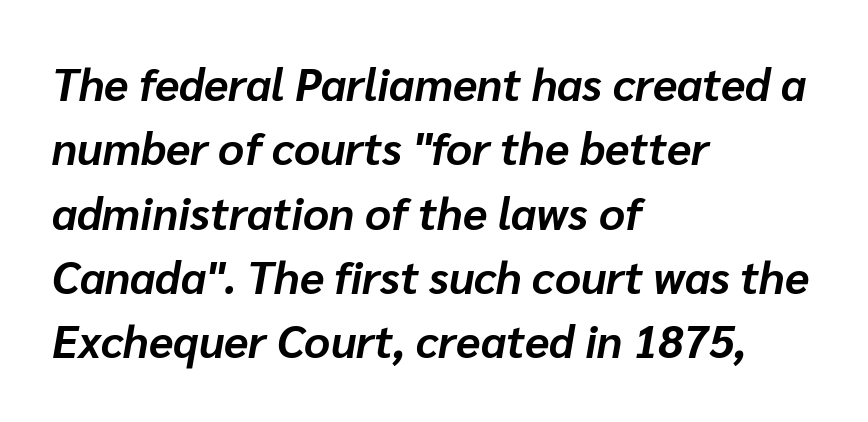
Glyph-to-glyph distance matches everyday printed text. Typeset ragged right — the left edge is the straight one. Character widths vary here, with narrow letters taking less room than wide ones. The letters are slanted; this is an italic face.
